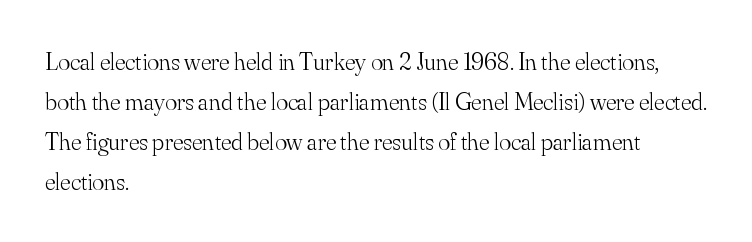
Q: Is the text bold? A: No.
Q: Is the text italic (slanted)? A: No, it is upright.
Q: Is the text underlined? A: No.
Q: How is the paragraph aligned? A: Left-aligned.
Q: Is the spacing between letters normal or unusually wide? A: Normal.
Q: Is the spacing between lines tight, normal or loose? A: Normal.
